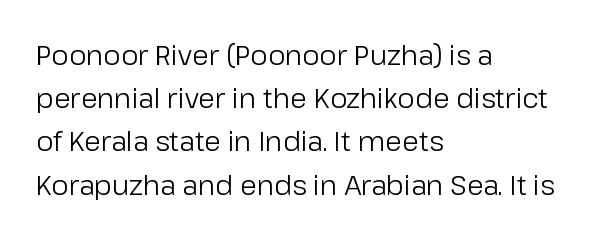
{"italic": "no", "bold": "no", "underline": "no", "align": "left", "line_spacing": "normal", "line_spacing_ratio": 1.6, "letter_spacing": "normal", "letter_spacing_em": 0.0, "glyph_px": 27}
